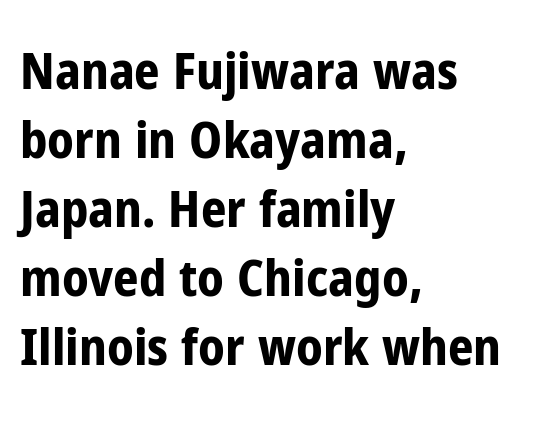
This block has exactly the height ordinary leading produces. Does the lettering tilt? It doesn't — this is upright. Default kerning and tracking; the words read as compact shapes. Descenders are the only things crossing below the line.
